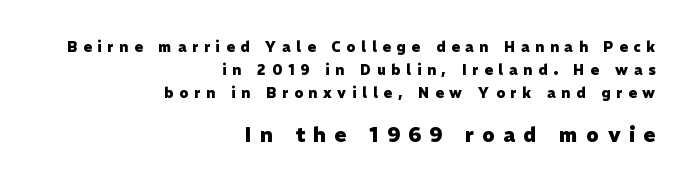
Q: Is the text bold? A: Yes.
Q: Is the text italic (slanted)? A: No, it is upright.
Q: Is the text underlined? A: No.
Q: How is the paragraph aligned? A: Right-aligned.
Q: Is the spacing between letters normal or unusually wide? A: Unusually wide.
Q: Is the spacing between lines tight, normal or loose? A: Normal.
Q: Which block of text is set in a larger size, the first (top) or the second (bottom)? A: The second (bottom) one.
